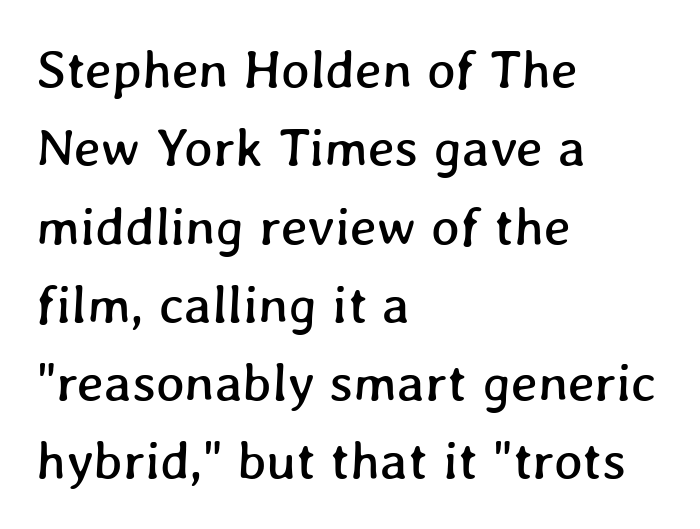
Rule under the text: the space is simply empty. The rendering uses natural spacing where letterforms have individual widths. Interline gaps are of average width in this sample. Horizontal alignment here is leftward, the default for most running prose. The line texture is even and compact thanks to regular tracking.
